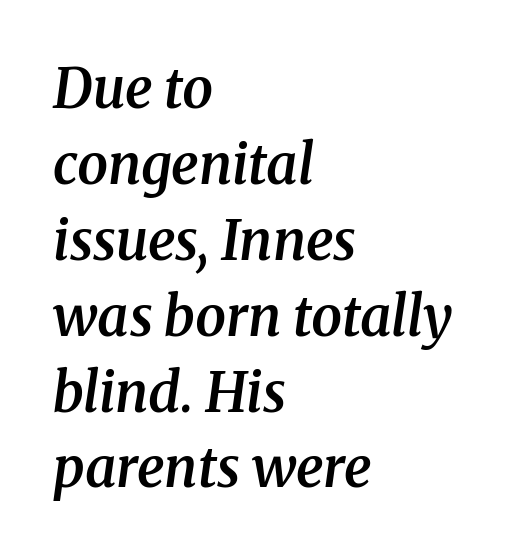
{"serif": "yes", "italic": "yes", "lean": "right", "slant_degrees": 8, "bold": "semi", "weight": "semibold", "width": "normal", "stroke_contrast": "medium", "x_height": "medium", "monospaced": "no", "underline": "no", "align": "left", "line_spacing": "normal", "line_spacing_ratio": 1.38, "letter_spacing": "normal", "letter_spacing_em": 0.0, "glyph_px": 55}
